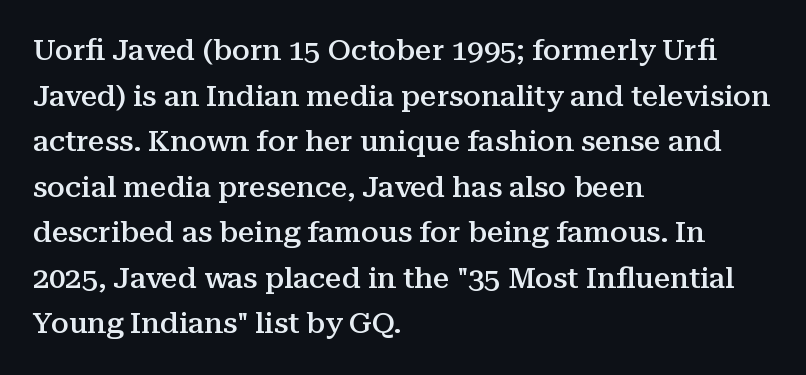
Q: Is the text bold? A: Semi-bold.
Q: Is the text italic (slanted)? A: No, it is upright.
Q: Is the typeface a serif or a sans-serif typeface? A: Serif.
Q: Is the text underlined? A: No.
Q: How is the paragraph aligned? A: Left-aligned.
Q: Is the spacing between letters normal or unusually wide? A: Normal.
Q: Is the spacing between lines tight, normal or loose? A: Normal.
Q: Width (condensed, normal, or wide)? A: Normal.
Q: Stroke contrast? A: Medium.
Q: x-height? A: Medium.
Q: Monospaced? A: No.
